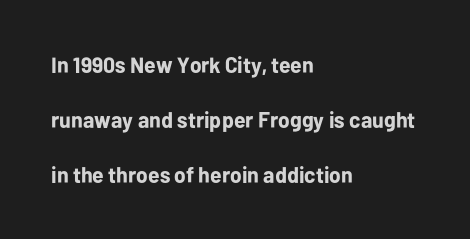
Q: Is the text bold? A: Yes.
Q: Is the text italic (slanted)? A: No, it is upright.
Q: Is the text underlined? A: No.
Q: How is the paragraph aligned? A: Left-aligned.
Q: Is the spacing between letters normal or unusually wide? A: Normal.
Q: Is the spacing between lines tight, normal or loose? A: Loose.
